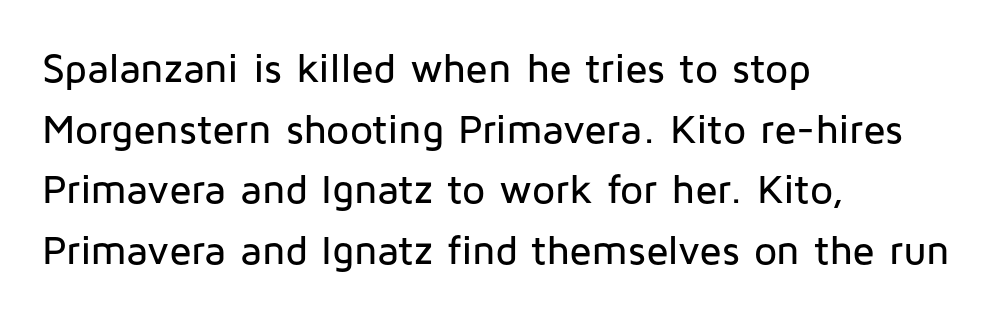
The image shows 41 px sans-serif type, upright; set left-aligned, normal line spacing (1.48x), normal letter spacing, not underlined; low stroke contrast and a medium x-height.
